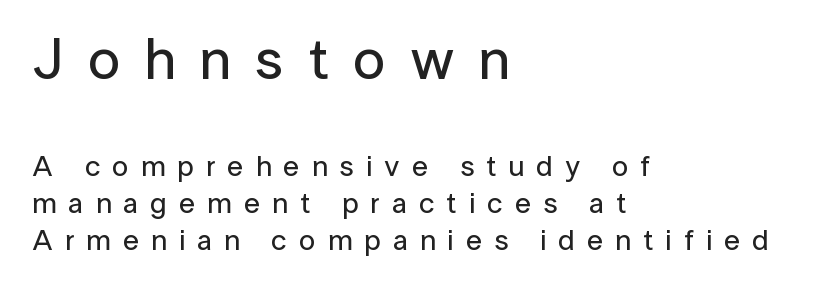
Stroke terminals: plain, sans-serif. The emphasis by scale lands on block number one, above. The gaps between neighbouring characters are conspicuously large. The foot of each line stays bare and open. Character widths vary here, with narrow letters taking less room than wide ones.
